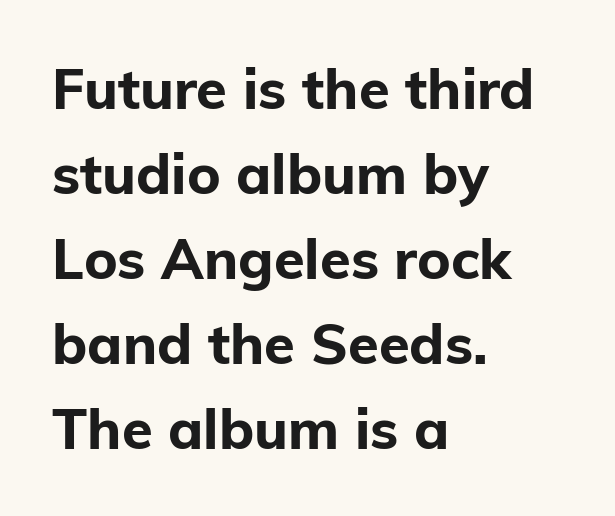
{"serif": "no", "italic": "no", "bold": "yes", "weight": "bold", "width": "normal", "stroke_contrast": "low", "x_height": "medium", "monospaced": "no", "underline": "no", "align": "left", "line_spacing": "normal", "line_spacing_ratio": 1.52, "letter_spacing": "normal", "letter_spacing_em": 0.0, "glyph_px": 56}
